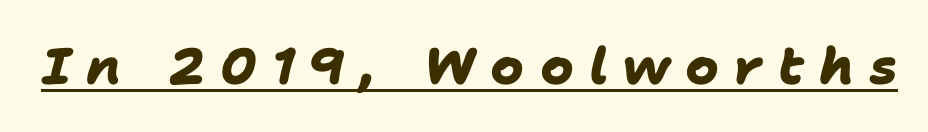
Q: Is the text bold? A: Yes.
Q: Is the typeface a serif or a sans-serif typeface? A: Sans-serif.
Q: Is the text underlined? A: Yes.
Q: Is the spacing between letters normal or unusually wide? A: Unusually wide.
Q: Width (condensed, normal, or wide)? A: Normal.
Q: Stroke contrast? A: Low.
Q: x-height? A: Medium.
Q: Monospaced? A: No.
